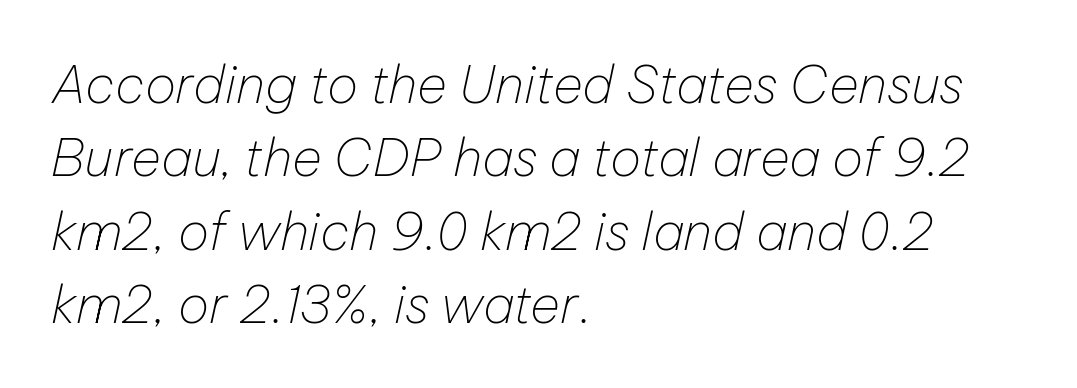
Between one letter and the next there's only the usual sliver of space. Bold? No — there's no thickening of the strokes. Plain, unruled lines of type. The space between consecutive lines is moderate.
